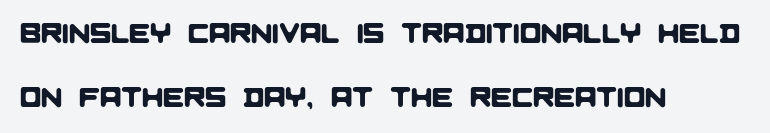
{"serif": "no", "width": "normal", "stroke_contrast": "low", "x_height": "large", "monospaced": "no", "underline": "no", "align": "left", "line_spacing": "loose", "line_spacing_ratio": 2.28, "letter_spacing": "normal", "letter_spacing_em": 0.0, "glyph_px": 28}
